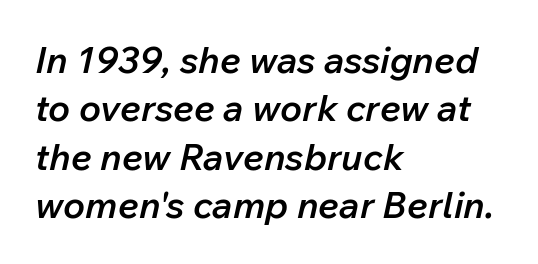
Q: Is the text bold? A: Semi-bold.
Q: Is the text italic (slanted)? A: Yes, it leans right by about 12 degrees.
Q: Is the text underlined? A: No.
Q: How is the paragraph aligned? A: Left-aligned.
Q: Is the spacing between letters normal or unusually wide? A: Normal.
Q: Is the spacing between lines tight, normal or loose? A: Normal.
Q: Width (condensed, normal, or wide)? A: Normal.
Q: Stroke contrast? A: Low.
Q: x-height? A: Medium.
Q: Monospaced? A: No.
